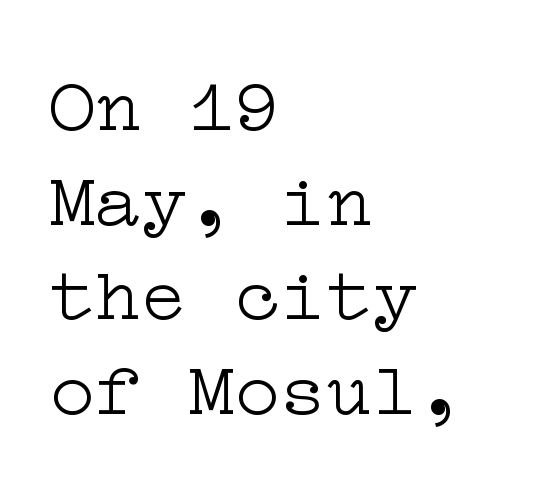
Q: Is the text bold? A: No.
Q: Is the text italic (slanted)? A: No, it is upright.
Q: Is the typeface a serif or a sans-serif typeface? A: Serif.
Q: Is the text underlined? A: No.
Q: How is the paragraph aligned? A: Left-aligned.
Q: Is the spacing between letters normal or unusually wide? A: Normal.
Q: Width (condensed, normal, or wide)? A: Wide.
Q: Stroke contrast? A: Low.
Q: x-height? A: Medium.
